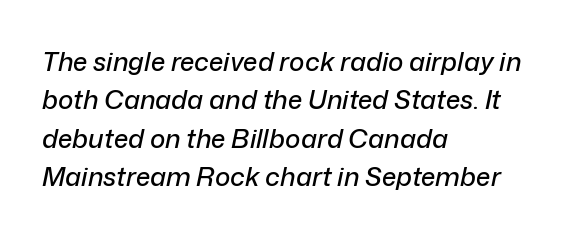
The image shows 26 px text type, italic (leaning right); set left-aligned, normal line spacing (1.48x), normal letter spacing, not underlined.
